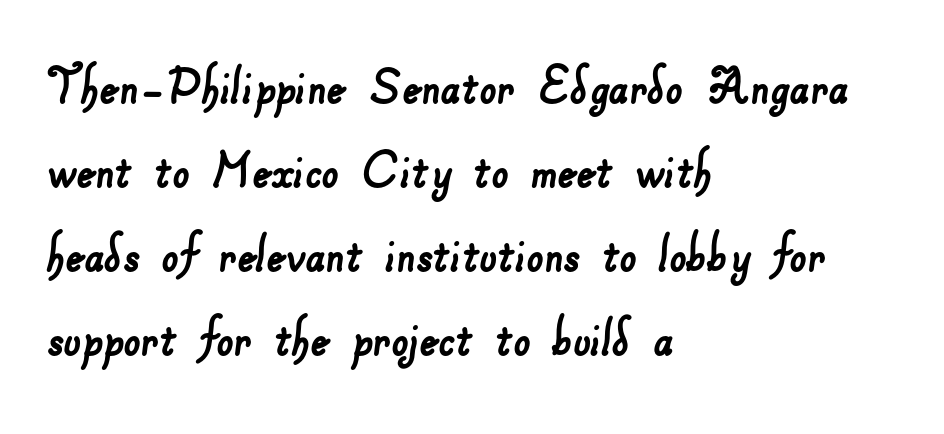
Line beginnings align vertically; line endings do not. Quick note: underline off. I'd call this a sans setting — the letters go barefoot. This sample keeps an unexceptional amount of space between lines.
